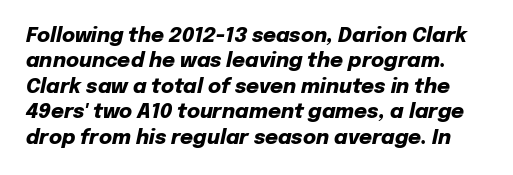
{"italic": "yes", "lean": "right", "slant_degrees": 12, "bold": "yes", "underline": "no", "line_spacing": "normal", "line_spacing_ratio": 1.27, "letter_spacing": "normal", "letter_spacing_em": 0.0, "glyph_px": 20}
